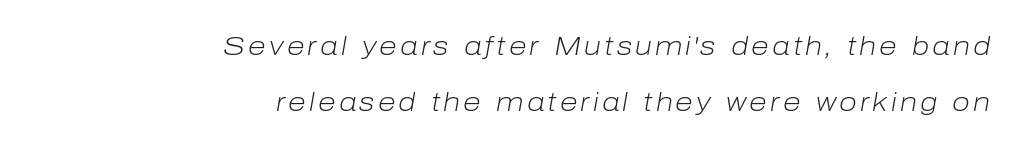
The image shows 26 px text type, italic (leaning right); set right-aligned, loose line spacing (2.15x), not underlined.
